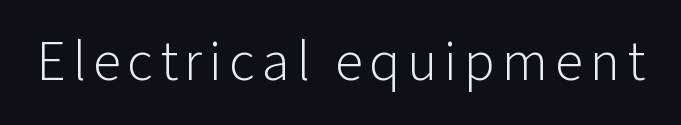
Q: Is the text bold? A: No.
Q: Is the text italic (slanted)? A: No, it is upright.
Q: Is the typeface a serif or a sans-serif typeface? A: Sans-serif.
Q: Is the text underlined? A: No.
Q: Width (condensed, normal, or wide)? A: Normal.
Q: Stroke contrast? A: Low.
Q: x-height? A: Medium.
Q: Monospaced? A: No.
